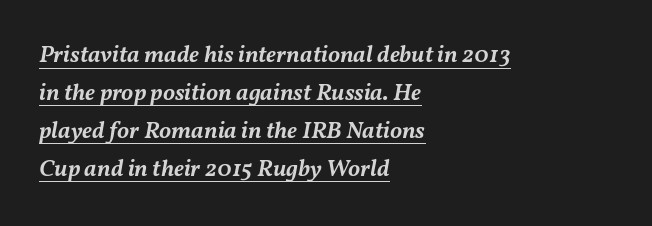
The image shows 24 px text type, italic (leaning right); set left-aligned, normal line spacing (1.58x), normal letter spacing, underlined.
